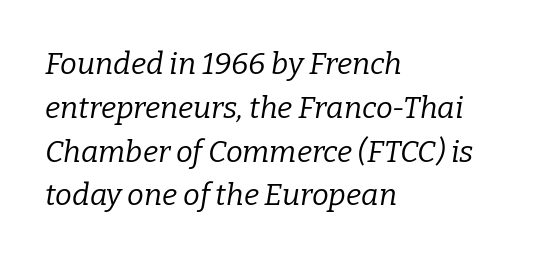
Q: Is the text bold? A: No.
Q: Is the text italic (slanted)? A: Yes, it leans right by about 9 degrees.
Q: Is the typeface a serif or a sans-serif typeface? A: Serif.
Q: Is the text underlined? A: No.
Q: How is the paragraph aligned? A: Left-aligned.
Q: Is the spacing between letters normal or unusually wide? A: Normal.
Q: Is the spacing between lines tight, normal or loose? A: Normal.
Q: Width (condensed, normal, or wide)? A: Normal.
Q: Stroke contrast? A: Low.
Q: x-height? A: Medium.
Q: Monospaced? A: No.
